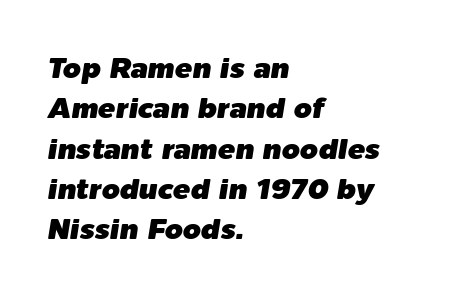
{"italic": "yes", "lean": "right", "slant_degrees": 9, "width": "normal", "stroke_contrast": "low", "x_height": "medium", "monospaced": "no", "underline": "no", "align": "left", "line_spacing": "normal", "line_spacing_ratio": 1.39, "letter_spacing": "normal", "letter_spacing_em": 0.0, "glyph_px": 29}
